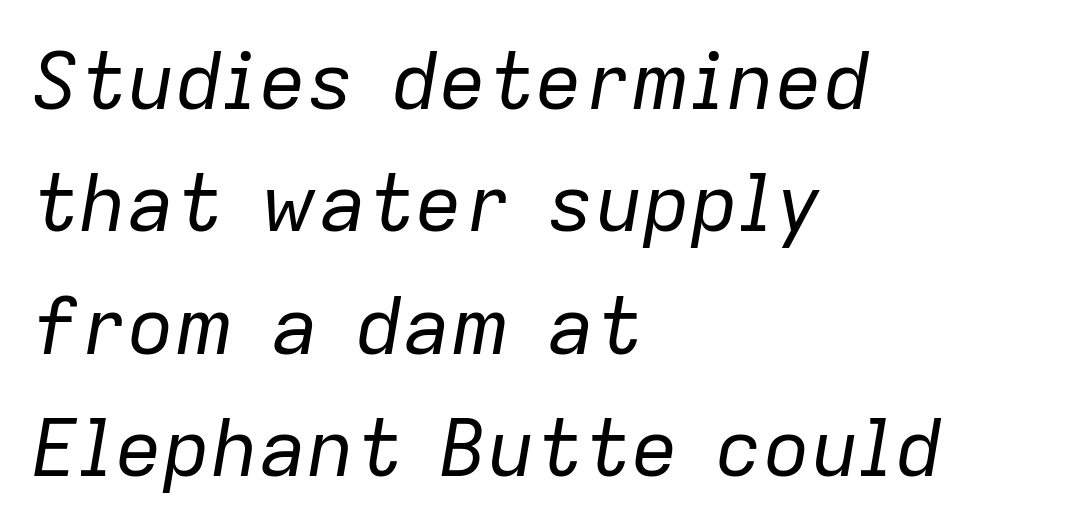
{"italic": "yes", "lean": "right", "slant_degrees": 9, "bold": "no", "weight": "regular", "width": "normal", "stroke_contrast": "low", "x_height": "medium", "monospaced": "no", "underline": "no", "align": "left", "line_spacing": "normal", "line_spacing_ratio": 1.53, "letter_spacing": "normal", "letter_spacing_em": 0.0, "glyph_px": 80}
